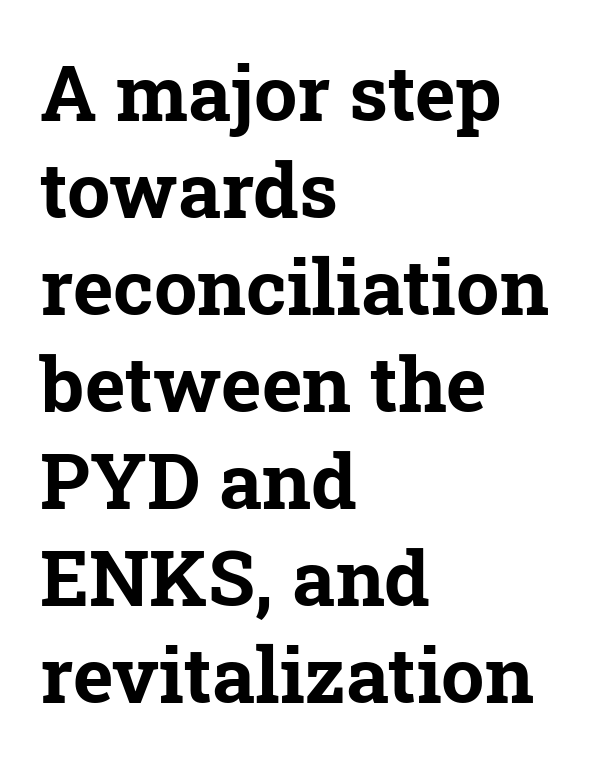
The image shows 77 px bold serif type; set left-aligned, normal line spacing (1.26x), normal letter spacing, not underlined; low stroke contrast and a medium x-height.
